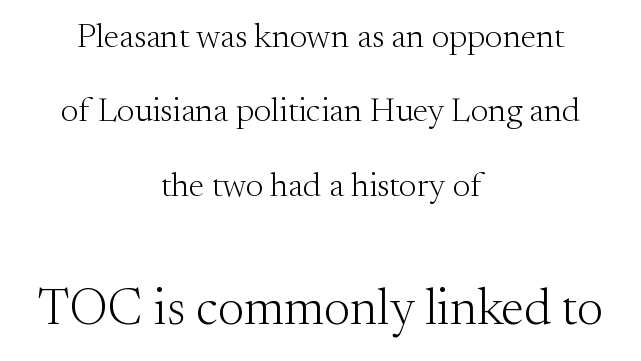
The image shows 51 px light serif type, upright; set centered, loose line spacing (2.19x), normal letter spacing, not underlined; the second (bottom) block is 1.5x larger; medium stroke contrast and a small x-height.
